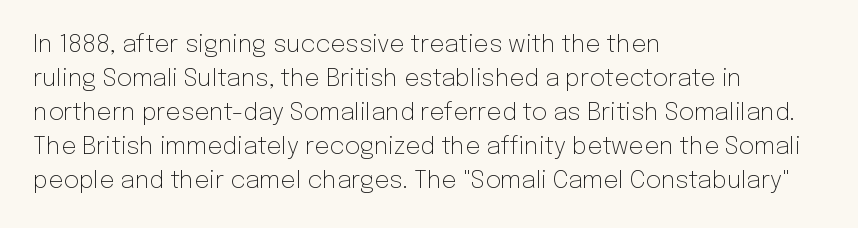
Just letters on the line, the space beneath them empty. The lines sit at an ordinary, default distance from one another. Reading down the block, your eye returns to a fixed left position each line. Think standard paragraph weight, or any step lighter than that.
